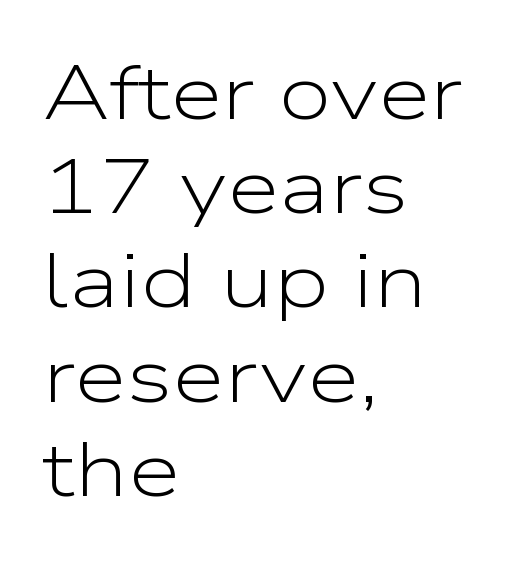
{"serif": "no", "italic": "no", "bold": "no", "weight": "light", "width": "wide", "stroke_contrast": "low", "x_height": "medium", "monospaced": "no", "underline": "no", "align": "left", "line_spacing_ratio": 1.24, "letter_spacing": "normal", "letter_spacing_em": 0.0, "glyph_px": 76}
